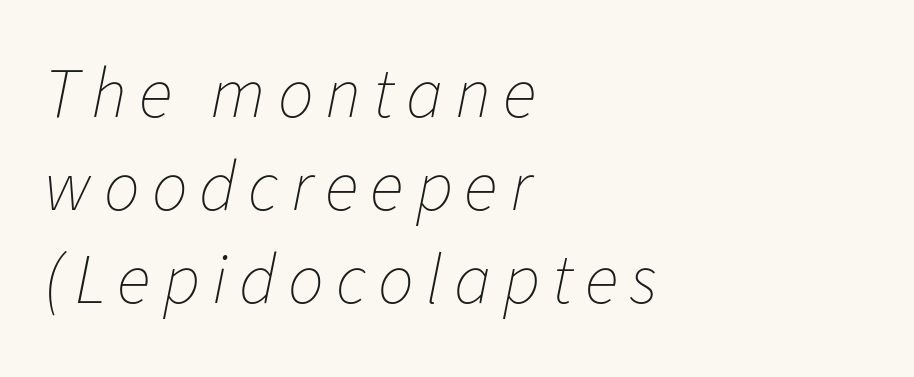
Think standard paragraph weight, or any step lighter than that. The space directly below the letters is spotless. Posture: slanted. The designer left line spacing at the default. Think of a printed novel: that variable character pitch is what you see here.
